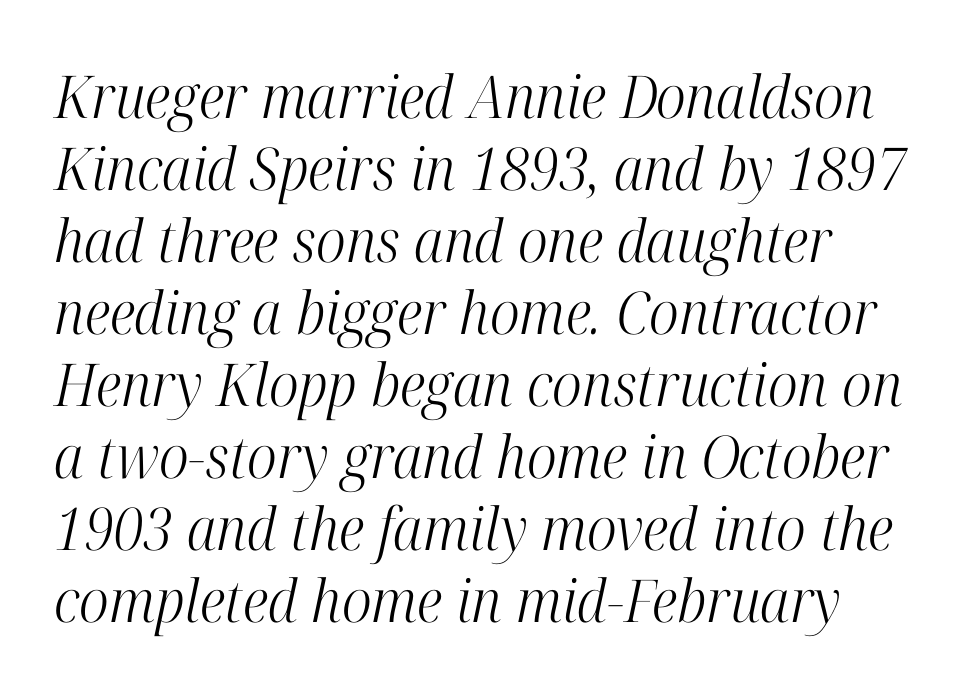
{"serif": "yes", "italic": "yes", "lean": "right", "slant_degrees": 12, "bold": "no", "weight": "light", "width": "condensed", "stroke_contrast": "high", "x_height": "medium", "monospaced": "no", "underline": "no", "align": "left", "line_spacing_ratio": 1.22, "letter_spacing": "normal", "letter_spacing_em": 0.0, "glyph_px": 59}
